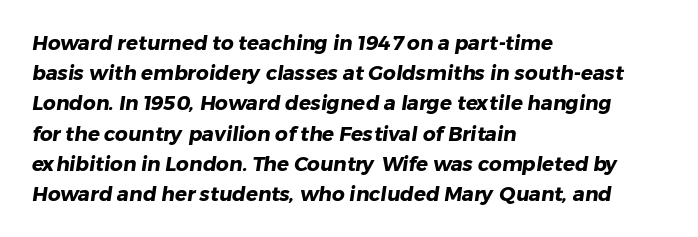
{"bold": "yes", "underline": "no", "align": "left", "line_spacing": "normal", "line_spacing_ratio": 1.51, "letter_spacing": "normal", "letter_spacing_em": 0.0, "glyph_px": 20}
